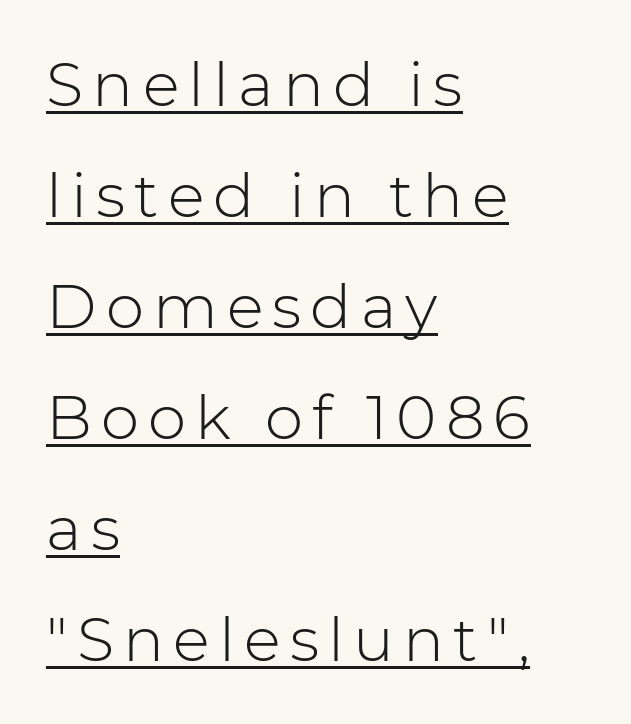
Q: Is the text bold? A: No.
Q: Is the text italic (slanted)? A: No, it is upright.
Q: Is the typeface a serif or a sans-serif typeface? A: Sans-serif.
Q: Is the text underlined? A: Yes.
Q: How is the paragraph aligned? A: Left-aligned.
Q: Width (condensed, normal, or wide)? A: Normal.
Q: Stroke contrast? A: Low.
Q: x-height? A: Medium.
Q: Monospaced? A: No.
